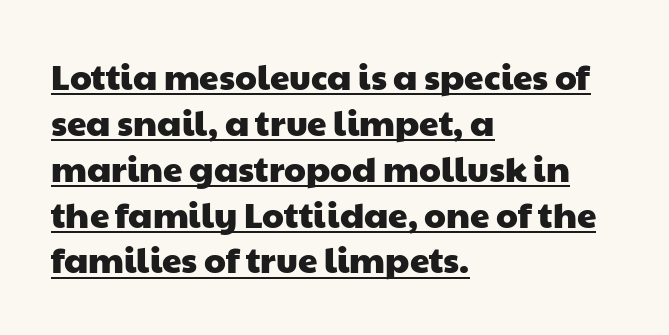
Has an underline been added? It has. Reading down the column, the eye jumps a familiar distance to each next line. Character widths vary here, with narrow letters taking less room than wide ones. What stands out about the letter spacing? Nothing — it is the standard amount. This sample uses a sans-serif face. The rag falls on the right side of this text block.
